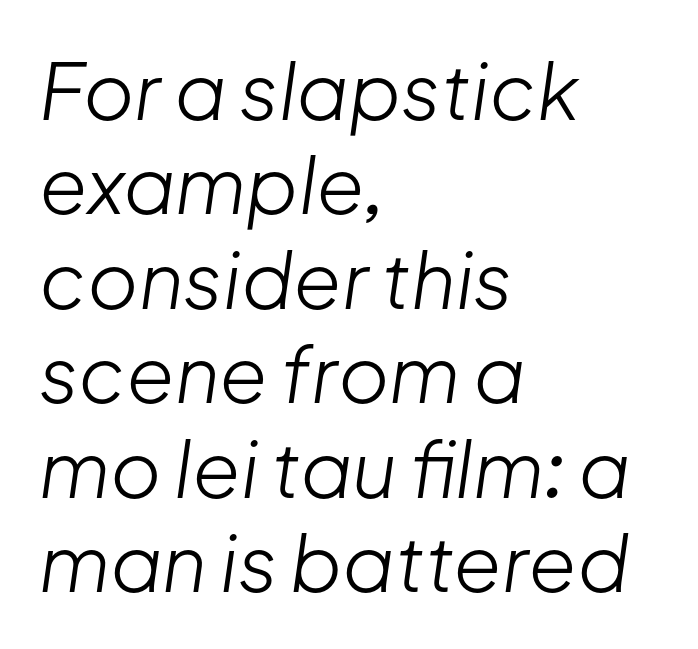
Notice how the passage keeps a crisp vertical edge on the left only. Italic? Definitely — the glyphs are oblique. The letterforms sit shoulder to shoulder at normal distance. Stroke thickness stays within the range of a standard reading face or lighter. Spacing verdict: proportional, widths tailored to each character.
